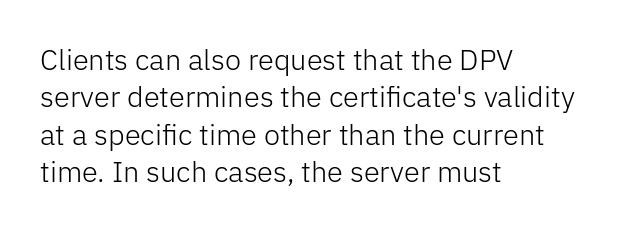
The type is set solid horizontally, with unmodified tracking. Check where the strokes stop: nothing finishes them off — pure sans. Looks like regular typesetting: each glyph gets only the width it needs. The area under the type is left untouched.
